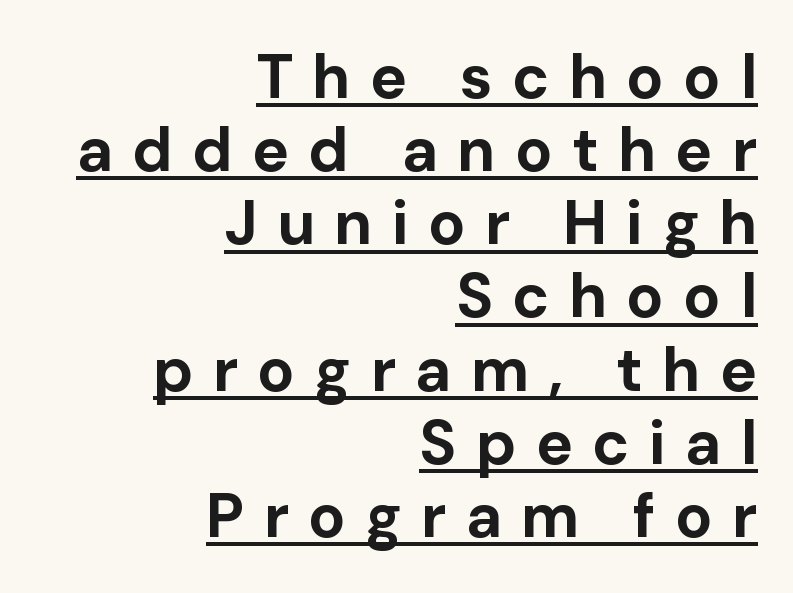
Q: Is the text bold? A: Yes.
Q: Is the text italic (slanted)? A: No, it is upright.
Q: Is the typeface a serif or a sans-serif typeface? A: Sans-serif.
Q: Is the text underlined? A: Yes.
Q: How is the paragraph aligned? A: Right-aligned.
Q: Is the spacing between letters normal or unusually wide? A: Unusually wide.
Q: Width (condensed, normal, or wide)? A: Normal.
Q: Stroke contrast? A: Low.
Q: x-height? A: Medium.
Q: Monospaced? A: No.
